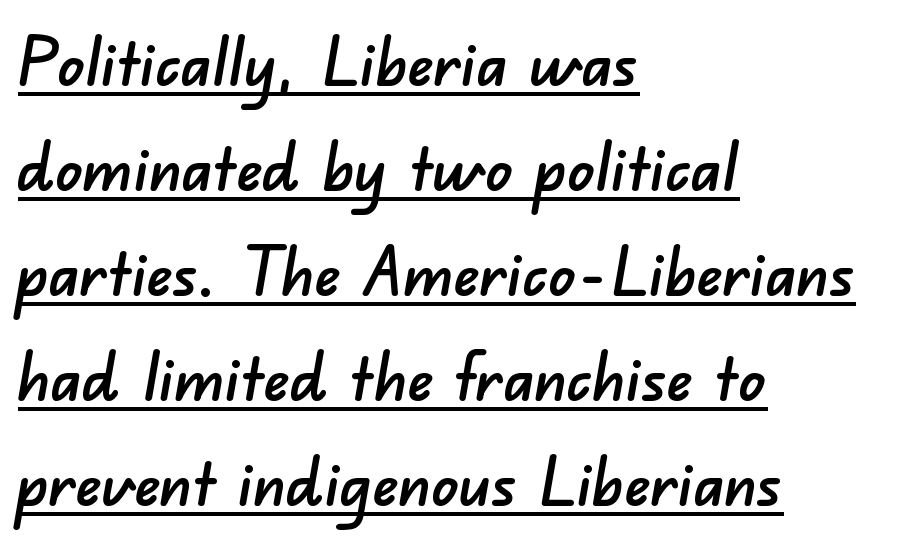
Q: Is the typeface a serif or a sans-serif typeface? A: Sans-serif.
Q: Is the text underlined? A: Yes.
Q: How is the paragraph aligned? A: Left-aligned.
Q: Is the spacing between letters normal or unusually wide? A: Normal.
Q: Is the spacing between lines tight, normal or loose? A: Normal.
Q: Width (condensed, normal, or wide)? A: Normal.
Q: Stroke contrast? A: Low.
Q: x-height? A: Small.
Q: Monospaced? A: No.
